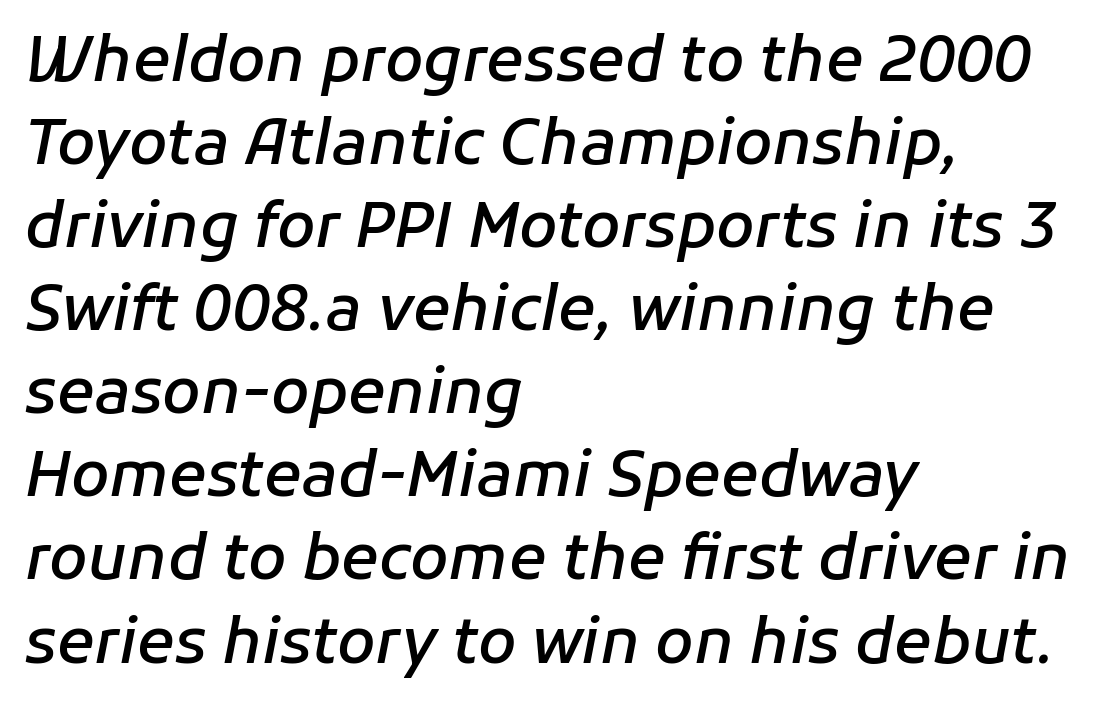
{"italic": "yes", "lean": "right", "slant_degrees": 11, "bold": "semi", "weight": "semibold", "width": "normal", "stroke_contrast": "low", "x_height": "medium", "monospaced": "no", "underline": "no", "align": "left", "line_spacing": "normal", "line_spacing_ratio": 1.34, "letter_spacing": "normal", "letter_spacing_em": 0.0, "glyph_px": 62}
